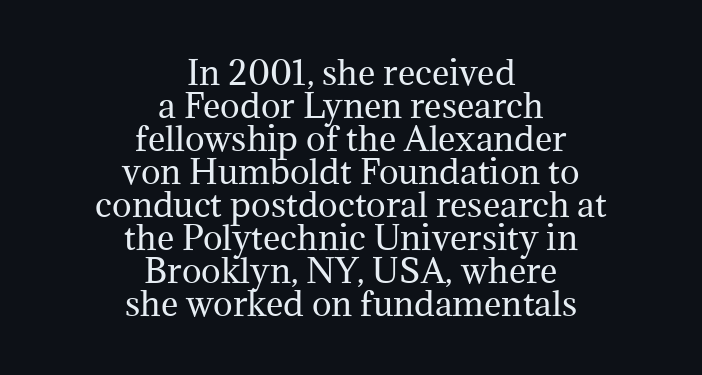
Q: Is the text bold? A: No.
Q: Is the text italic (slanted)? A: No, it is upright.
Q: Is the typeface a serif or a sans-serif typeface? A: Serif.
Q: Is the text underlined? A: No.
Q: How is the paragraph aligned? A: Centered.
Q: Is the spacing between letters normal or unusually wide? A: Normal.
Q: Is the spacing between lines tight, normal or loose? A: Tight.
Q: Width (condensed, normal, or wide)? A: Normal.
Q: Stroke contrast? A: Medium.
Q: x-height? A: Medium.
Q: Monospaced? A: No.
